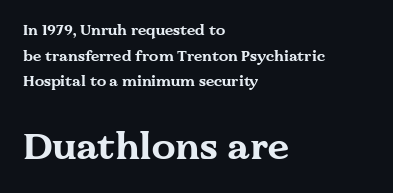
In terms of posture, this sample is upright. The rag falls on the right side of this text block. No extra tracking has been applied to these lines. The passage shown is emphatically bold. Larger block? The one below; the one above is distinctly smaller.
